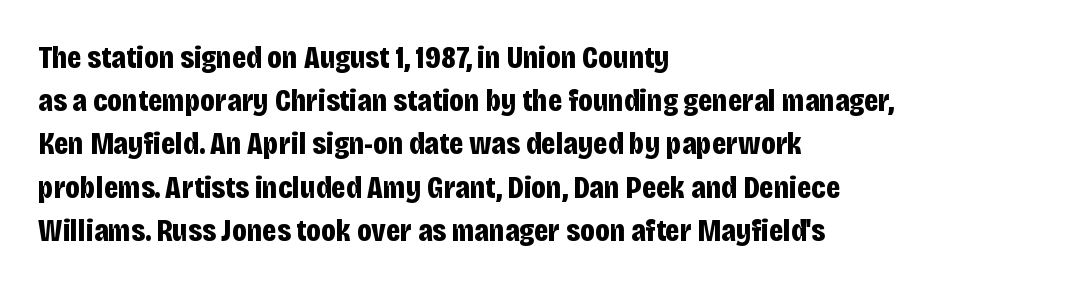
Each letter keeps its own natural width here, so spacing adapts to shape. Glance below the letters and you will spot only blank space. No feet cap the strokes, marking this as sans-serif type. Every letter is thick-stroked: bold, no question. Horizontally, the lines are justified to the leading edge only. The line-height multiplier appears to be the usual default.
